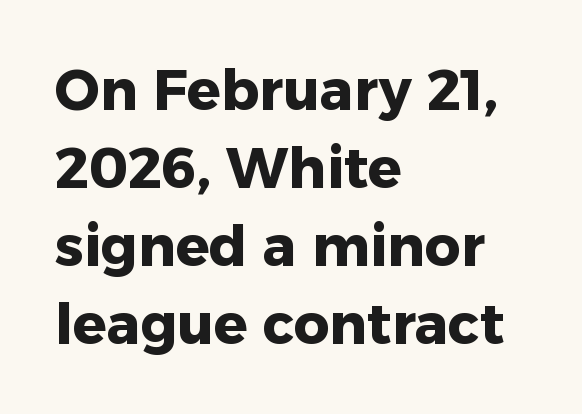
{"serif": "no", "italic": "no", "bold": "yes", "weight": "heavy", "width": "normal", "stroke_contrast": "low", "x_height": "medium", "monospaced": "no", "underline": "no", "align": "left", "line_spacing": "normal", "line_spacing_ratio": 1.39, "letter_spacing": "normal", "letter_spacing_em": 0.0, "glyph_px": 56}
